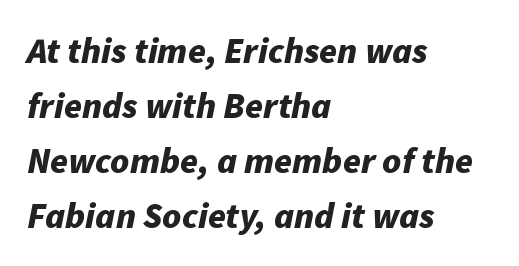
Q: Is the text bold? A: Yes.
Q: Is the text italic (slanted)? A: Yes, it leans right by about 11 degrees.
Q: Is the text underlined? A: No.
Q: How is the paragraph aligned? A: Left-aligned.
Q: Is the spacing between letters normal or unusually wide? A: Normal.
Q: Is the spacing between lines tight, normal or loose? A: Normal.
Q: Width (condensed, normal, or wide)? A: Normal.
Q: Stroke contrast? A: Low.
Q: x-height? A: Medium.
Q: Monospaced? A: No.
